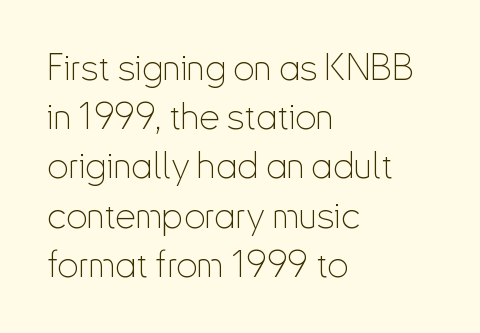
{"serif": "no", "italic": "no", "bold": "no", "weight": "thin", "width": "condensed", "stroke_contrast": "low", "x_height": "small", "monospaced": "no", "underline": "no", "align": "left", "line_spacing": "normal", "line_spacing_ratio": 1.33, "letter_spacing": "normal", "letter_spacing_em": 0.0, "glyph_px": 37}
